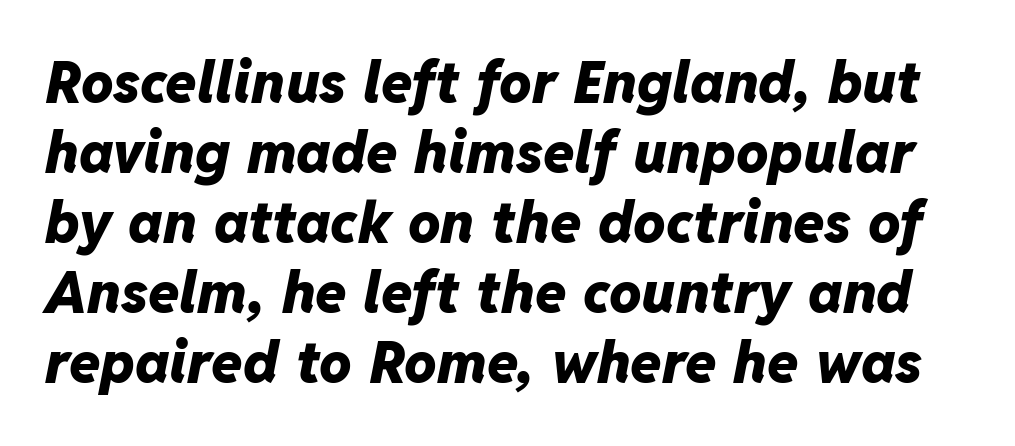
{"italic": "yes", "lean": "right", "slant_degrees": 11, "bold": "yes", "weight": "heavy", "width": "normal", "stroke_contrast": "low", "x_height": "medium", "monospaced": "no", "underline": "no", "line_spacing_ratio": 1.23, "letter_spacing": "normal", "letter_spacing_em": 0.0, "glyph_px": 57}
